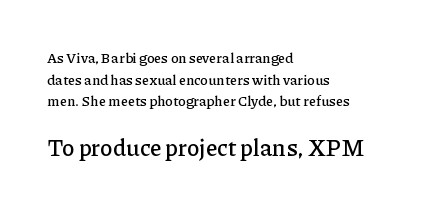
{"italic": "no", "underline": "no", "align": "left", "line_spacing": "normal", "line_spacing_ratio": 1.54, "letter_spacing": "normal", "letter_spacing_em": 0.0, "larger_block": "second", "size_ratio": 1.64, "glyph_px": 23}
